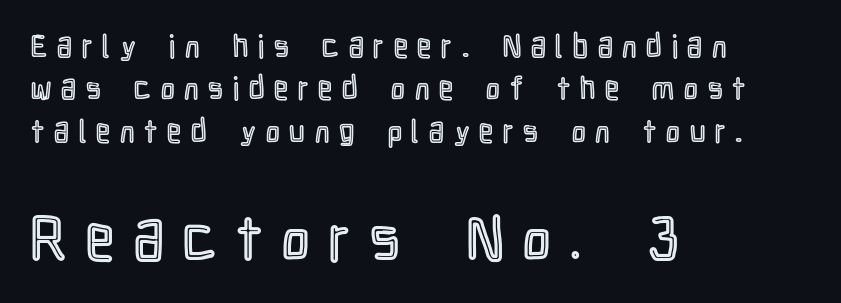
The image shows 62 px condensed type, upright; set left-aligned, normal line spacing (1.37x), unusually wide letter spacing (+0.32 em), not underlined; the second (bottom) block is 2.0x larger; a medium x-height.
